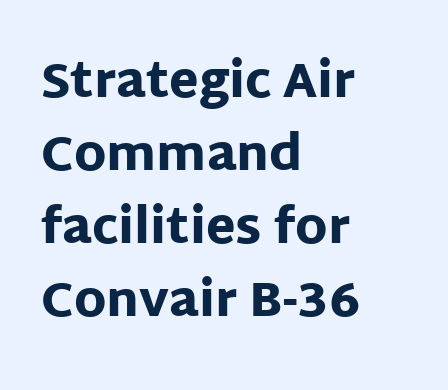
Q: Is the text bold? A: Yes.
Q: Is the text italic (slanted)? A: No, it is upright.
Q: Is the typeface a serif or a sans-serif typeface? A: Sans-serif.
Q: Is the text underlined? A: No.
Q: How is the paragraph aligned? A: Left-aligned.
Q: Is the spacing between letters normal or unusually wide? A: Normal.
Q: Is the spacing between lines tight, normal or loose? A: Normal.
Q: Width (condensed, normal, or wide)? A: Normal.
Q: Stroke contrast? A: Low.
Q: x-height? A: Large.
Q: Monospaced? A: No.
